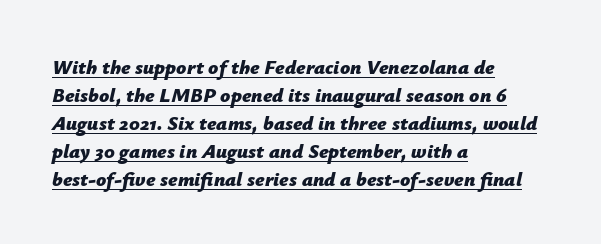
The image shows 20 px bold type, italic (leaning right); set left-aligned, normal line spacing (1.4x), normal letter spacing, underlined.
